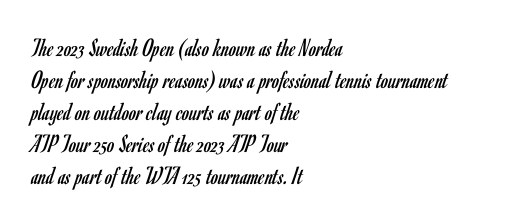
The image shows 26 px text type; set left-aligned, line spacing 1.23x, normal letter spacing, not underlined.
